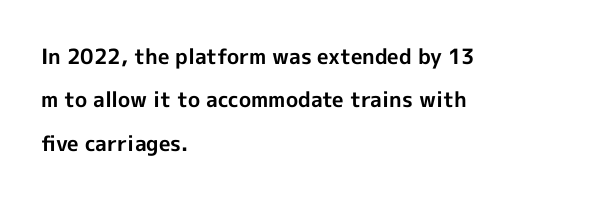
Every row of glyphs begins at an identical x-position on the left. Is there any slant? The stems are plumb. The type is set solid horizontally, with unmodified tracking. Loosely led — the rows are spread out. Does the weight exceed regular? Yes, all the way to bold. The gap between lines stays unmarked.
